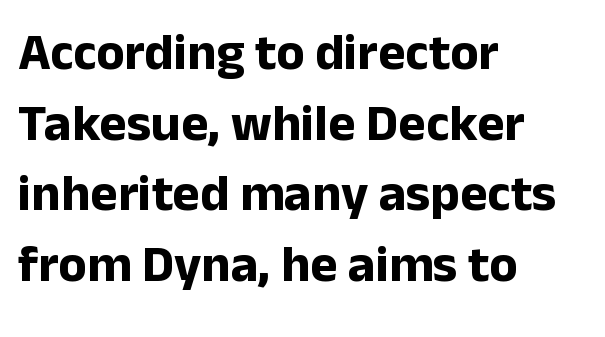
Letter spacing: default. Unmarked baselines from the first word to the last. No italicization has been applied; the sample stays upright. A typesetter would label this face a sans.
